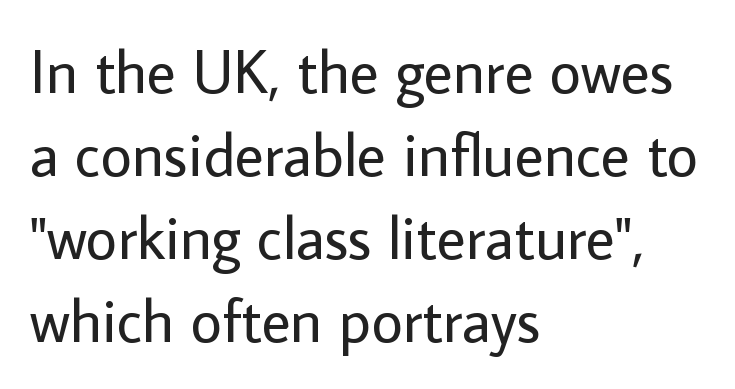
The image shows 61 px regular-weight sans-serif type, upright; set left-aligned, normal line spacing (1.36x), normal letter spacing, not underlined; low stroke contrast and a medium x-height.
